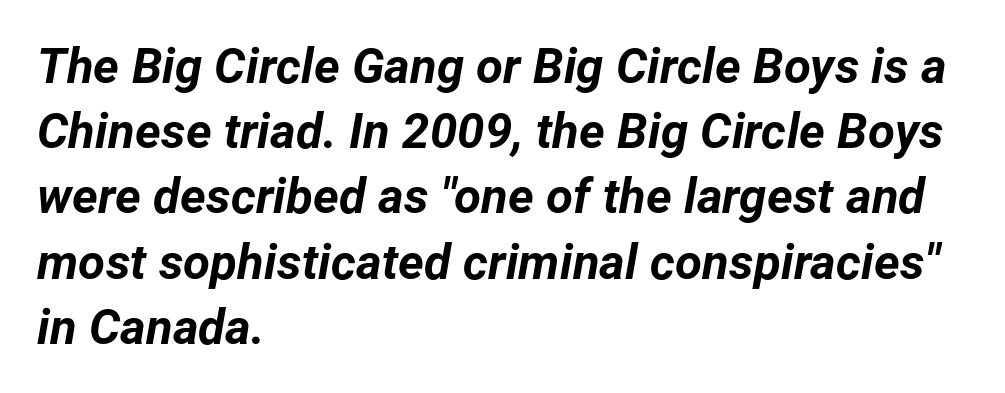
Q: Is the text bold? A: Yes.
Q: Is the text italic (slanted)? A: Yes, it leans right by about 12 degrees.
Q: Is the text underlined? A: No.
Q: How is the paragraph aligned? A: Left-aligned.
Q: Is the spacing between letters normal or unusually wide? A: Normal.
Q: Is the spacing between lines tight, normal or loose? A: Normal.
Q: Width (condensed, normal, or wide)? A: Normal.
Q: Stroke contrast? A: Low.
Q: x-height? A: Medium.
Q: Monospaced? A: No.
